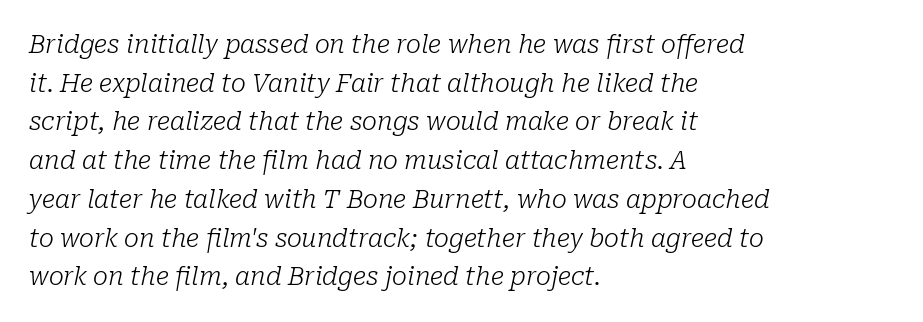
Is the block centered? No — it sits flush against the left margin. The passage shown is not underscored anywhere. When letters slant like this, we call the style italic. Characters follow at the spacing the type designer built in.
